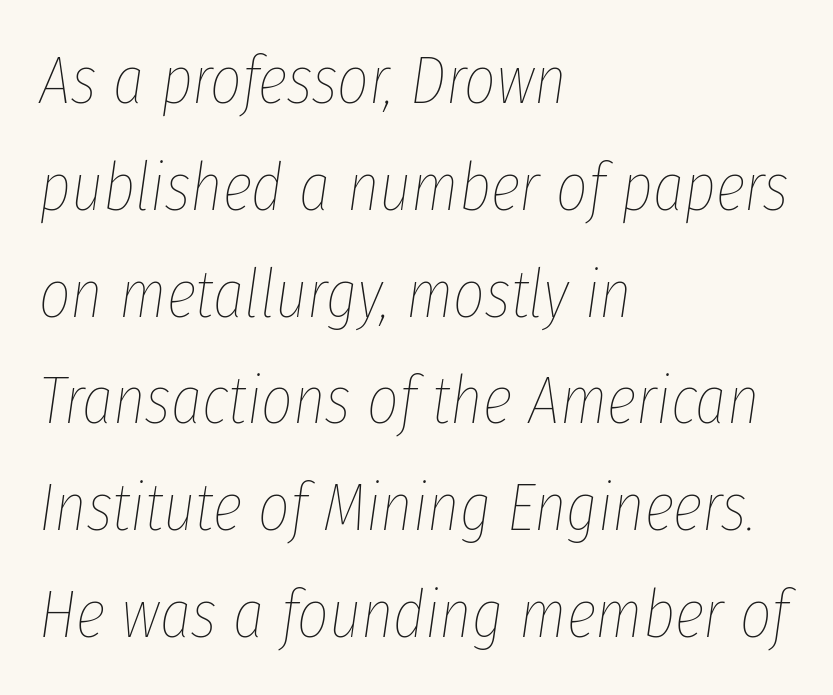
{"italic": "yes", "lean": "right", "slant_degrees": 8, "bold": "no", "weight": "thin", "width": "condensed", "stroke_contrast": "low", "x_height": "medium", "monospaced": "no", "underline": "no", "align": "left", "line_spacing": "normal", "line_spacing_ratio": 1.57, "letter_spacing": "normal", "letter_spacing_em": 0.0, "glyph_px": 68}
